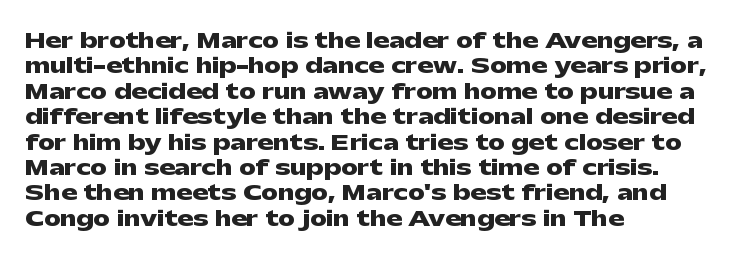
{"italic": "no", "bold": "yes", "underline": "no", "align": "left", "line_spacing_ratio": 1.21, "letter_spacing": "normal", "letter_spacing_em": 0.0, "glyph_px": 21}
